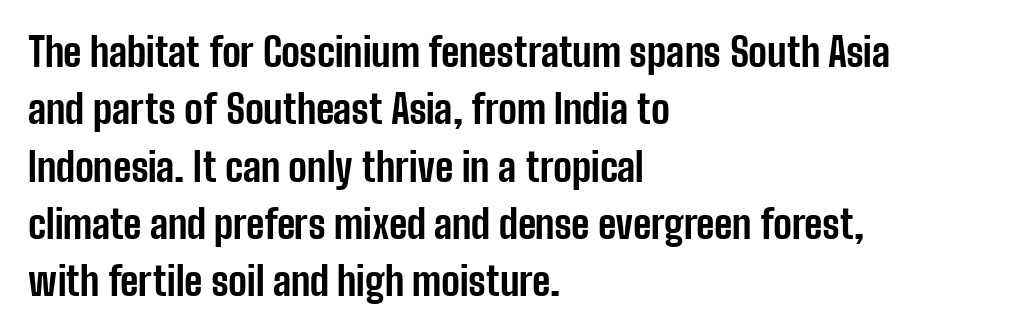
Q: Is the text bold? A: Yes.
Q: Is the text italic (slanted)? A: No, it is upright.
Q: Is the typeface a serif or a sans-serif typeface? A: Sans-serif.
Q: Is the text underlined? A: No.
Q: How is the paragraph aligned? A: Left-aligned.
Q: Is the spacing between letters normal or unusually wide? A: Normal.
Q: Is the spacing between lines tight, normal or loose? A: Normal.
Q: Width (condensed, normal, or wide)? A: Condensed.
Q: Stroke contrast? A: Low.
Q: x-height? A: Medium.
Q: Monospaced? A: No.
